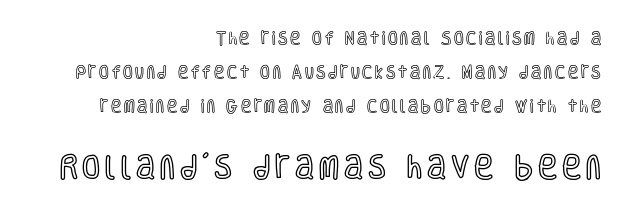
{"italic": "no", "underline": "no", "align": "right", "line_spacing": "loose", "line_spacing_ratio": 2.44, "larger_block": "second", "size_ratio": 1.86, "glyph_px": 26}
